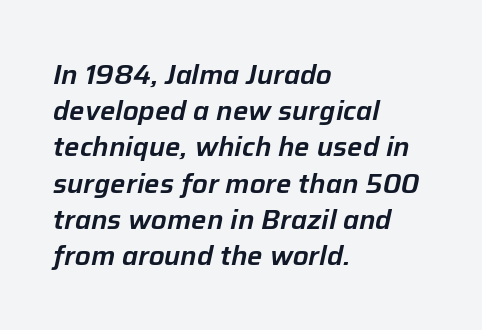
Q: Is the text italic (slanted)? A: Yes, it leans right by about 12 degrees.
Q: Is the text underlined? A: No.
Q: How is the paragraph aligned? A: Left-aligned.
Q: Is the spacing between letters normal or unusually wide? A: Normal.
Q: Is the spacing between lines tight, normal or loose? A: Normal.
